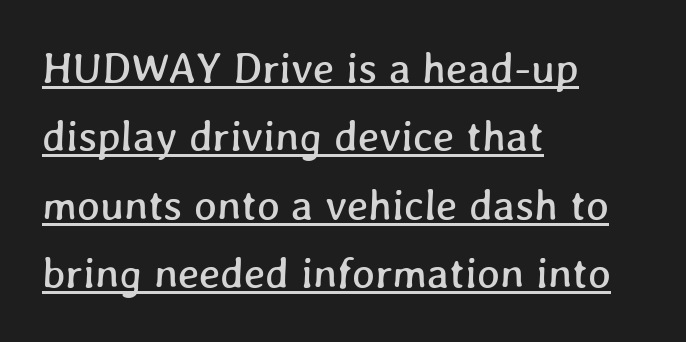
The image shows 43 px text type; set left-aligned, normal line spacing (1.59x), normal letter spacing, underlined; low stroke contrast and a medium x-height.
